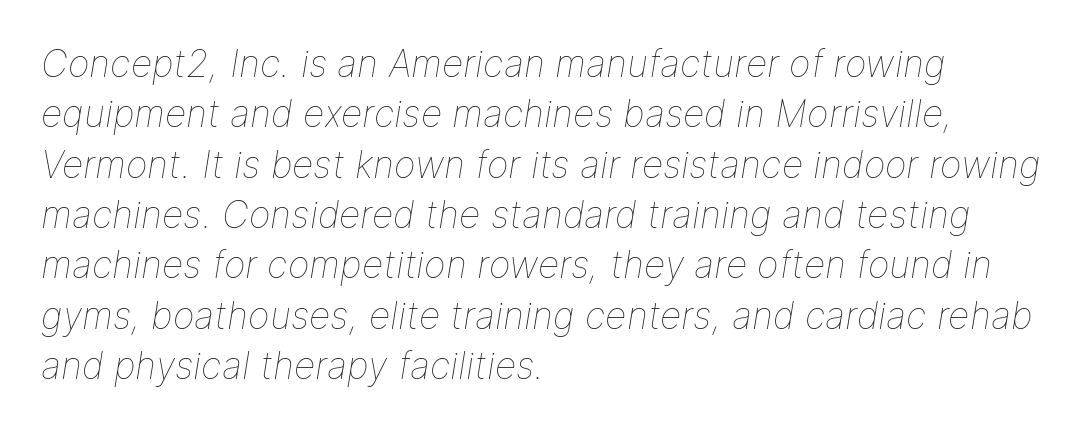
The image shows 37 px thin type, italic (leaning right); set left-aligned, normal line spacing (1.36x), normal letter spacing, not underlined; low stroke contrast and a medium x-height.
